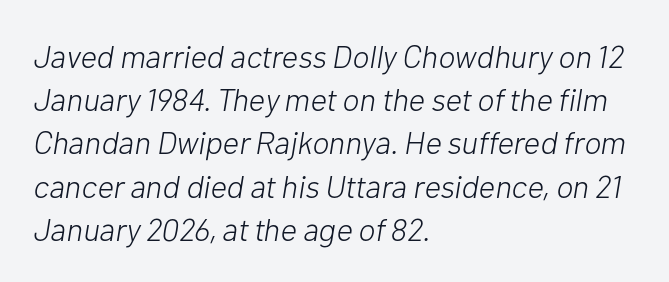
The image shows 32 px light type, italic (leaning right); set left-aligned, normal line spacing (1.35x), normal letter spacing, not underlined; low stroke contrast and a medium x-height.
